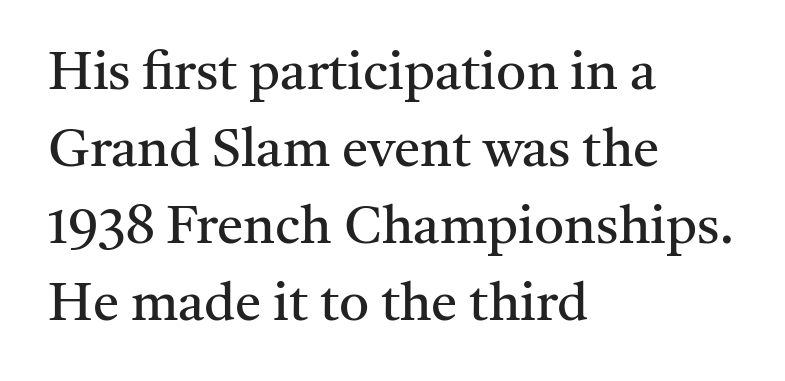
Q: Is the text bold? A: No.
Q: Is the text italic (slanted)? A: No, it is upright.
Q: Is the typeface a serif or a sans-serif typeface? A: Serif.
Q: Is the text underlined? A: No.
Q: How is the paragraph aligned? A: Left-aligned.
Q: Is the spacing between letters normal or unusually wide? A: Normal.
Q: Is the spacing between lines tight, normal or loose? A: Normal.
Q: Width (condensed, normal, or wide)? A: Normal.
Q: Stroke contrast? A: Medium.
Q: x-height? A: Medium.
Q: Monospaced? A: No.
